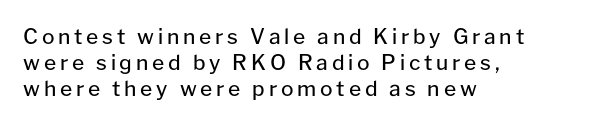
{"italic": "no", "bold": "no", "underline": "no", "align": "left", "line_spacing_ratio": 1.24, "glyph_px": 21}
